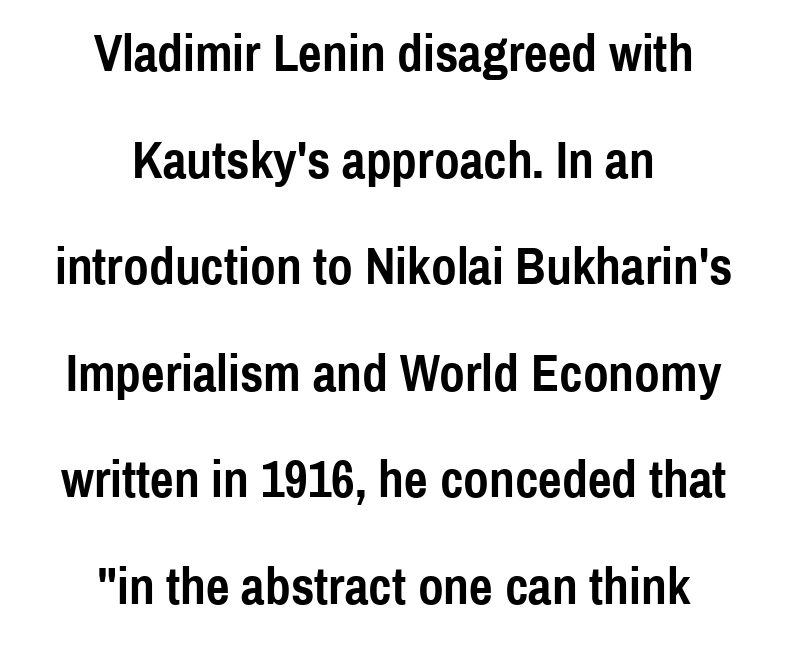
Q: Is the text bold? A: Yes.
Q: Is the text italic (slanted)? A: No, it is upright.
Q: Is the typeface a serif or a sans-serif typeface? A: Sans-serif.
Q: Is the text underlined? A: No.
Q: How is the paragraph aligned? A: Centered.
Q: Is the spacing between letters normal or unusually wide? A: Normal.
Q: Is the spacing between lines tight, normal or loose? A: Loose.
Q: Width (condensed, normal, or wide)? A: Condensed.
Q: x-height? A: Medium.
Q: Monospaced? A: No.
